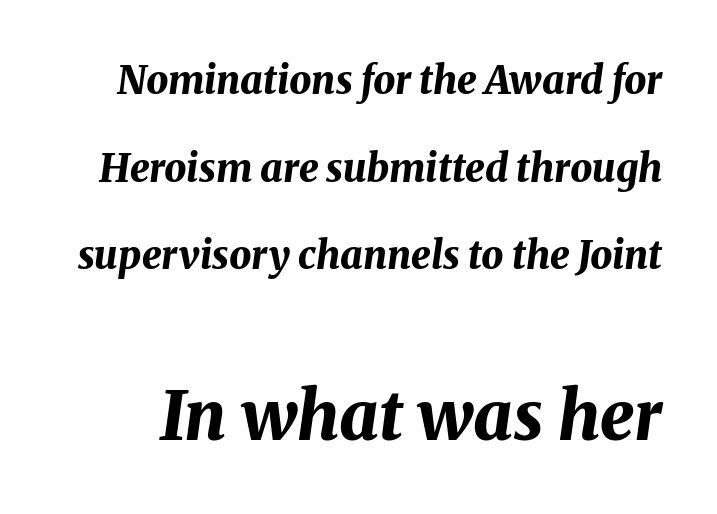
Q: Is the text bold? A: Yes.
Q: Is the text italic (slanted)? A: Yes, it leans right by about 8 degrees.
Q: Is the text underlined? A: No.
Q: Is the spacing between letters normal or unusually wide? A: Normal.
Q: Is the spacing between lines tight, normal or loose? A: Loose.
Q: Which block of text is set in a larger size, the first (top) or the second (bottom)? A: The second (bottom) one.
Q: Width (condensed, normal, or wide)? A: Normal.
Q: Stroke contrast? A: Medium.
Q: x-height? A: Medium.
Q: Monospaced? A: No.
